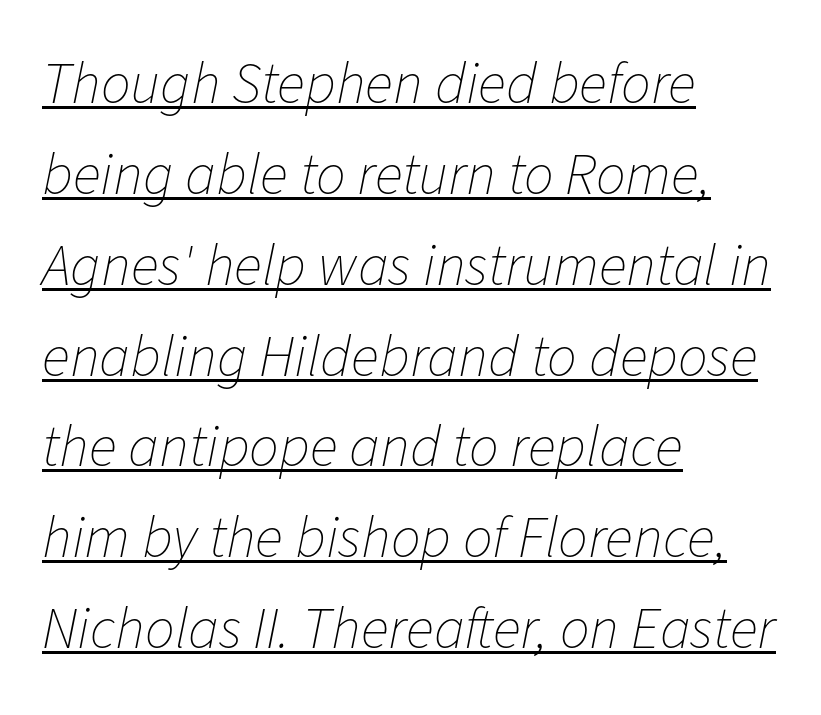
The image shows 59 px thin type, italic (leaning right); set left-aligned, normal line spacing (1.54x), normal letter spacing, underlined; low stroke contrast and a medium x-height.
